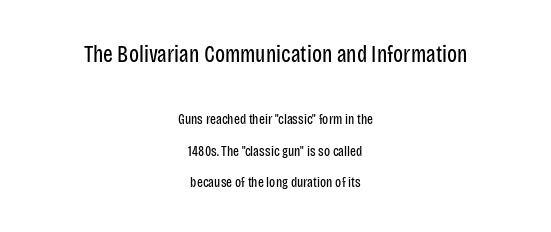
Tracking value appears to be zero — textbook default spacing. Every row of glyphs is offset so its center matches the block's center. Only glyphs here, with clear space below each row. No extra ink here — the face is not bold. The face used here appears at its bigger size in the upper chunk. Quick note: not italic, upright.
